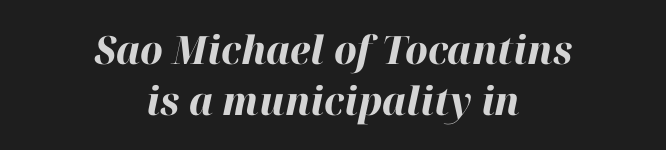
The image shows 39 px bold type, italic (leaning right); set centered, normal line spacing (1.31x), normal letter spacing, not underlined; high stroke contrast and a medium x-height.
